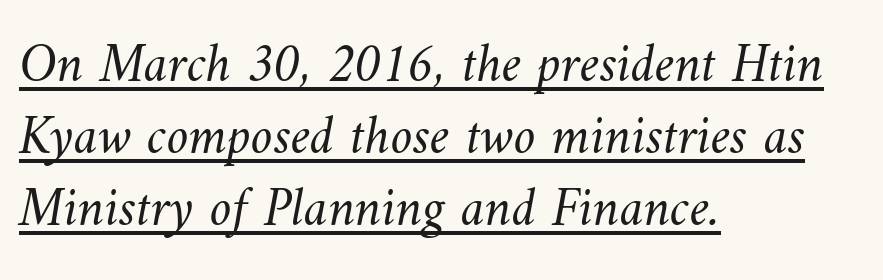
{"bold": "no", "weight": "light", "width": "normal", "stroke_contrast": "medium", "x_height": "small", "monospaced": "no", "underline": "yes", "align": "left", "line_spacing": "normal", "line_spacing_ratio": 1.31, "letter_spacing": "normal", "letter_spacing_em": 0.0, "glyph_px": 55}
